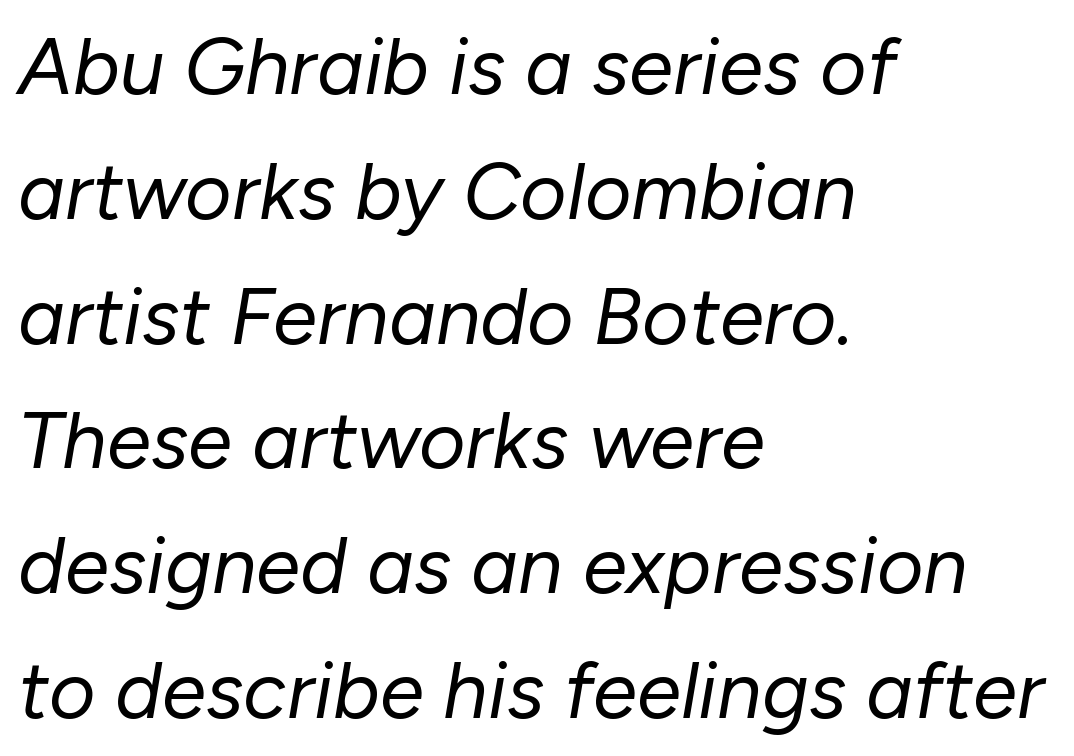
Stem width sits at or under what a default text font uses. Quick note: underline off. Rendered with sloped, italic letterforms. This rendering leaves character spacing at its baseline value. These lines are set flush left with a ragged right edge.
